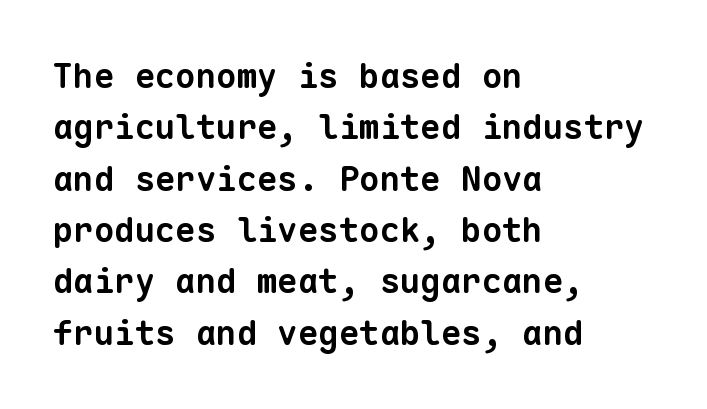
The image shows 34 px bold sans-serif type, monospaced; set left-aligned, normal line spacing (1.51x), normal letter spacing, not underlined; low stroke contrast and a medium x-height.
